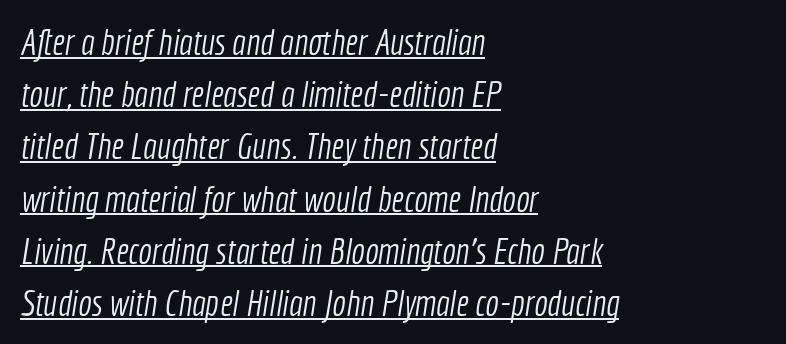
Q: Is the text bold? A: No.
Q: Is the typeface a serif or a sans-serif typeface? A: Sans-serif.
Q: Is the text underlined? A: Yes.
Q: How is the paragraph aligned? A: Left-aligned.
Q: Is the spacing between letters normal or unusually wide? A: Normal.
Q: Is the spacing between lines tight, normal or loose? A: Normal.
Q: Width (condensed, normal, or wide)? A: Condensed.
Q: x-height? A: Medium.
Q: Monospaced? A: No.
